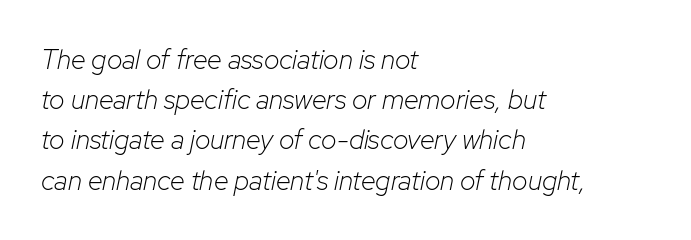
Q: Is the text bold? A: No.
Q: Is the text italic (slanted)? A: Yes, it leans right by about 12 degrees.
Q: Is the text underlined? A: No.
Q: How is the paragraph aligned? A: Left-aligned.
Q: Is the spacing between letters normal or unusually wide? A: Normal.
Q: Is the spacing between lines tight, normal or loose? A: Normal.
